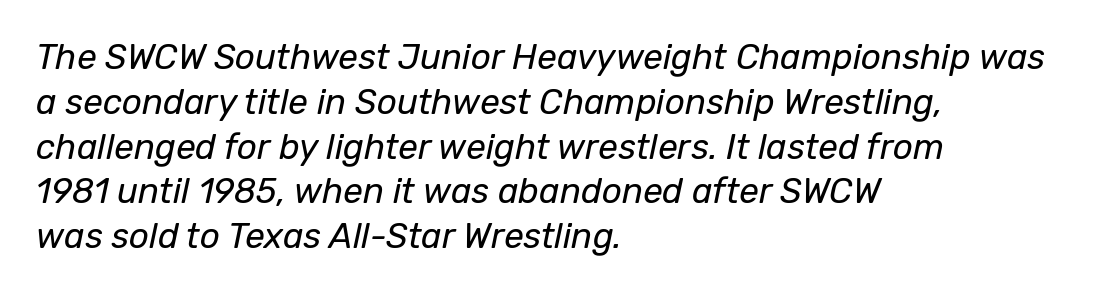
{"italic": "yes", "lean": "right", "slant_degrees": 12, "bold": "no", "weight": "regular", "width": "normal", "stroke_contrast": "low", "x_height": "medium", "monospaced": "no", "underline": "no", "align": "left", "line_spacing": "normal", "line_spacing_ratio": 1.28, "letter_spacing": "normal", "letter_spacing_em": 0.0, "glyph_px": 35}
